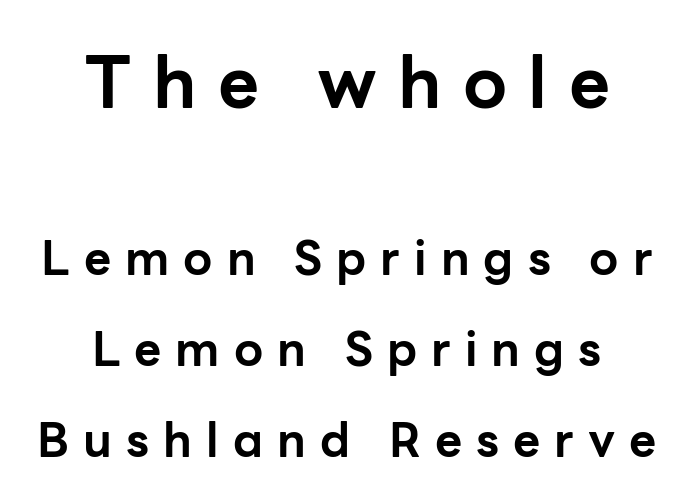
{"serif": "no", "italic": "no", "bold": "yes", "weight": "bold", "width": "normal", "stroke_contrast": "low", "x_height": "medium", "monospaced": "no", "underline": "no", "align": "center", "line_spacing": "loose", "line_spacing_ratio": 1.94, "letter_spacing": "wide", "letter_spacing_em": 0.3, "larger_block": "first", "size_ratio": 1.51, "glyph_px": 71}
